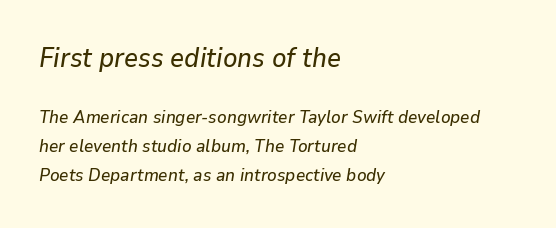
Each word holds together tightly as a unit, with standard inter-letter gaps. Is the type slanted? Yes — the strokes lean at a clear angle. Summary of vertical rhythm: regular, with standard interline spacing. The passage is arranged the way most books set body copy — flush left. The strip under each line holds only bare page.
